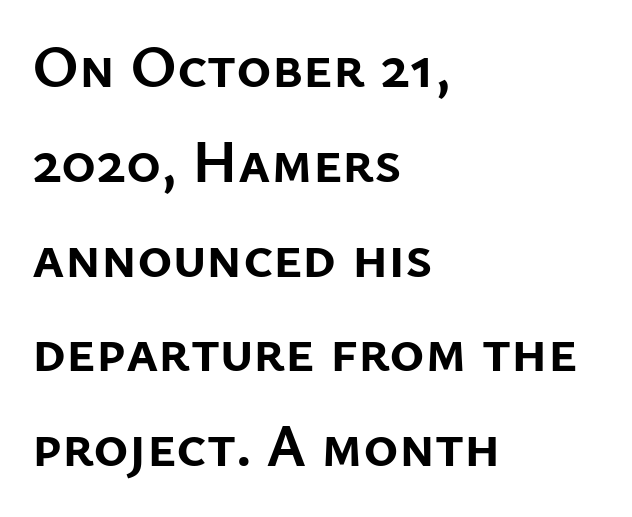
Q: Is the text bold? A: Yes.
Q: Is the text italic (slanted)? A: No, it is upright.
Q: Is the typeface a serif or a sans-serif typeface? A: Sans-serif.
Q: Is the text underlined? A: No.
Q: How is the paragraph aligned? A: Left-aligned.
Q: Is the spacing between letters normal or unusually wide? A: Normal.
Q: Is the spacing between lines tight, normal or loose? A: Normal.
Q: Width (condensed, normal, or wide)? A: Normal.
Q: Stroke contrast? A: Low.
Q: x-height? A: Medium.
Q: Monospaced? A: No.
